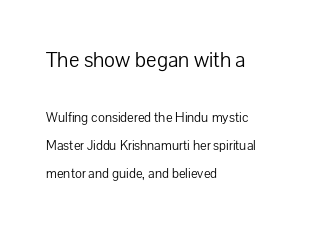
The image shows 22 px text type, upright; set left-aligned, loose line spacing (2.01x), normal letter spacing, not underlined; the first (top) block is 1.57x larger.
